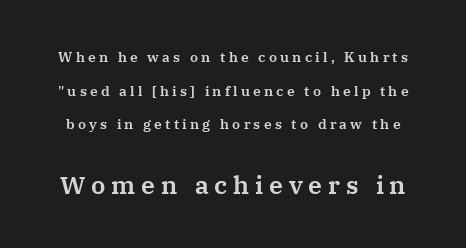
Quick note: underline off. Loosely led — the rows are spread out. Designer's note — italics off, roman on. Observe the wide spacing: letters keep a clear distance from each other.
